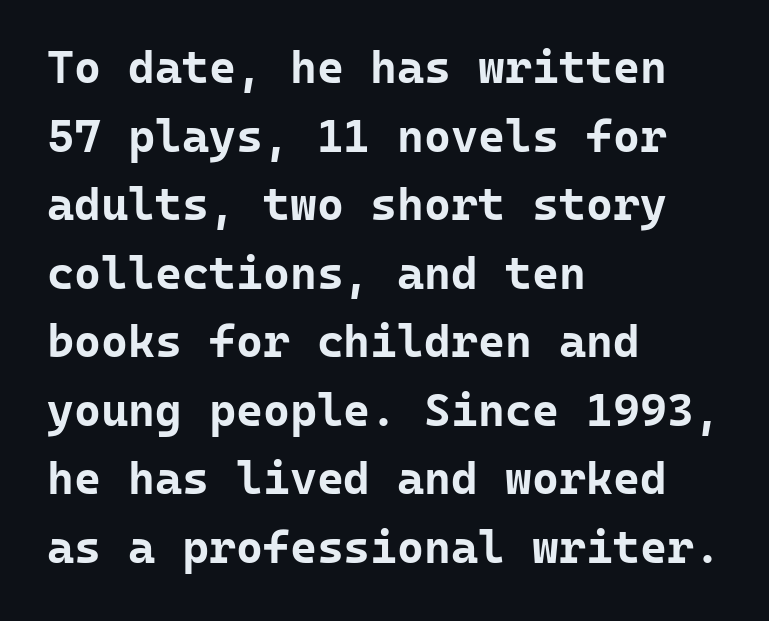
The image shows 46 px bold sans-serif type, upright, monospaced; set left-aligned, normal line spacing (1.49x), normal letter spacing, not underlined; low stroke contrast and a medium x-height.
